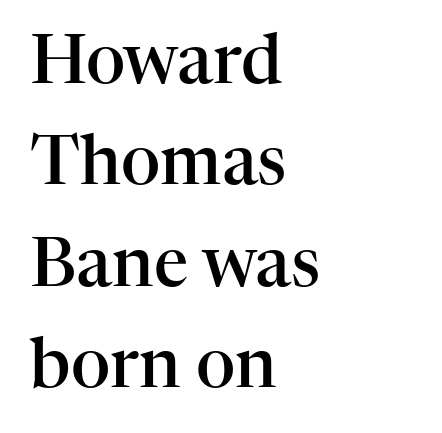
The image shows 68 px semibold serif type, upright; set left-aligned, normal line spacing (1.49x), normal letter spacing, not underlined; high stroke contrast and a medium x-height.
